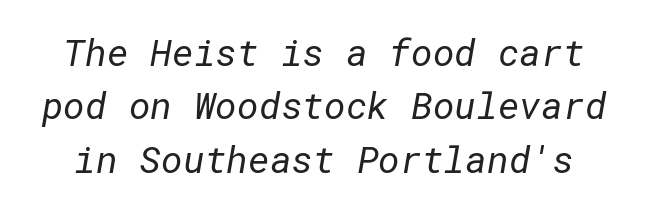
Q: Is the text bold? A: No.
Q: Is the typeface a serif or a sans-serif typeface? A: Sans-serif.
Q: Is the text underlined? A: No.
Q: Is the spacing between letters normal or unusually wide? A: Normal.
Q: Is the spacing between lines tight, normal or loose? A: Normal.
Q: Width (condensed, normal, or wide)? A: Normal.
Q: Stroke contrast? A: Low.
Q: x-height? A: Medium.
